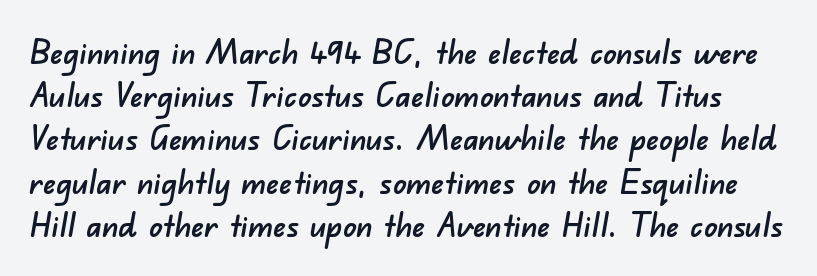
Serifs: no, the terminals of the letterforms are clean. Reading down the column, the eye jumps a familiar distance to each next line. Honestly, there is no underline to notice here at all. Between one letter and the next there's only the usual sliver of space.
